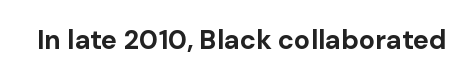
The image shows 27 px bold type, upright; set normal letter spacing, not underlined.
